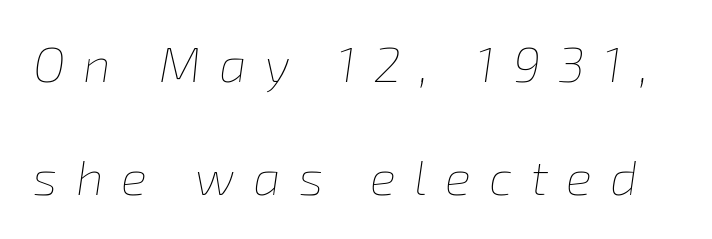
The image shows 49 px thin type, italic (leaning right); set loose line spacing (2.3x), unusually wide letter spacing (+0.37 em), not underlined; low stroke contrast and a medium x-height.
